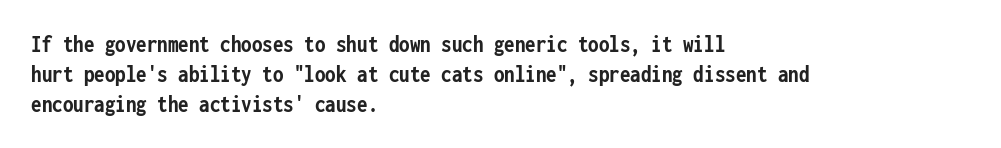
{"italic": "no", "bold": "yes", "underline": "no", "align": "left", "line_spacing_ratio": 1.24, "letter_spacing": "normal", "letter_spacing_em": 0.0, "glyph_px": 24}
